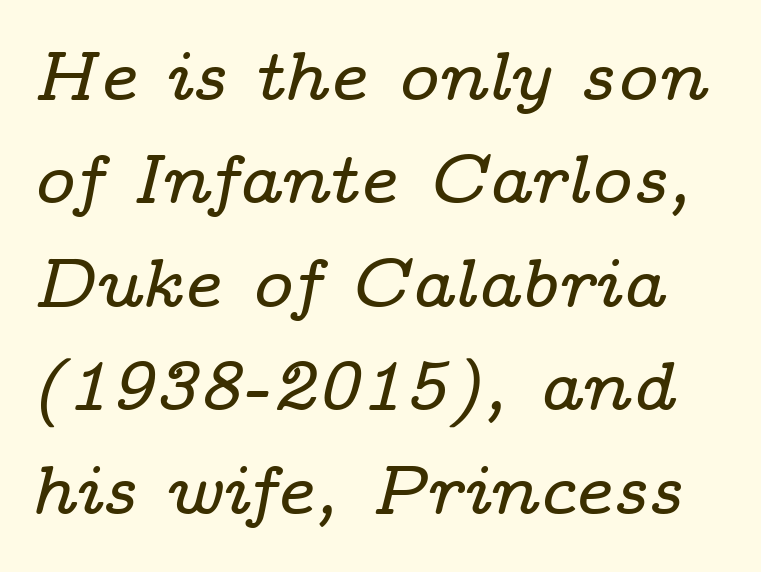
Q: Is the text italic (slanted)? A: Yes, it leans right by about 14 degrees.
Q: Is the typeface a serif or a sans-serif typeface? A: Serif.
Q: Is the text underlined? A: No.
Q: Is the spacing between letters normal or unusually wide? A: Normal.
Q: Is the spacing between lines tight, normal or loose? A: Normal.
Q: Width (condensed, normal, or wide)? A: Wide.
Q: Stroke contrast? A: Low.
Q: x-height? A: Medium.
Q: Monospaced? A: No.
